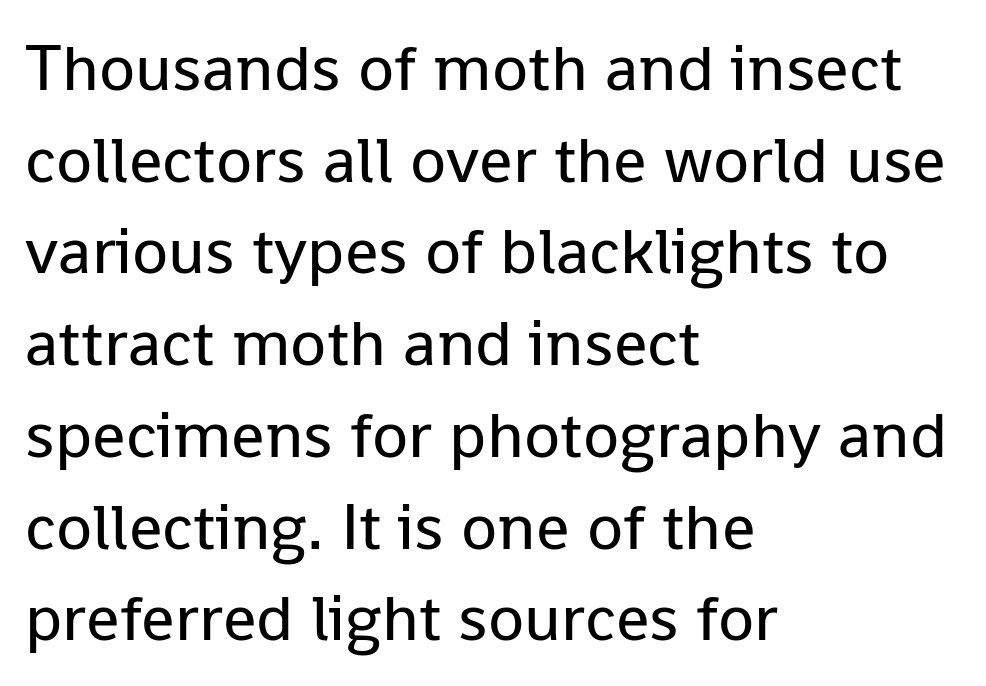
Q: Is the text bold? A: No.
Q: Is the text italic (slanted)? A: No, it is upright.
Q: Is the typeface a serif or a sans-serif typeface? A: Sans-serif.
Q: Is the text underlined? A: No.
Q: How is the paragraph aligned? A: Left-aligned.
Q: Is the spacing between letters normal or unusually wide? A: Normal.
Q: Is the spacing between lines tight, normal or loose? A: Normal.
Q: Width (condensed, normal, or wide)? A: Normal.
Q: Stroke contrast? A: Low.
Q: x-height? A: Medium.
Q: Monospaced? A: No.
